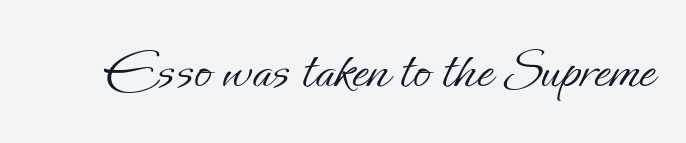
Q: Is the text bold? A: No.
Q: Is the text italic (slanted)? A: Yes.
Q: Is the text underlined? A: No.
Q: Is the spacing between letters normal or unusually wide? A: Normal.
Q: Width (condensed, normal, or wide)? A: Normal.
Q: Stroke contrast? A: Low.
Q: x-height? A: Small.
Q: Monospaced? A: No.
